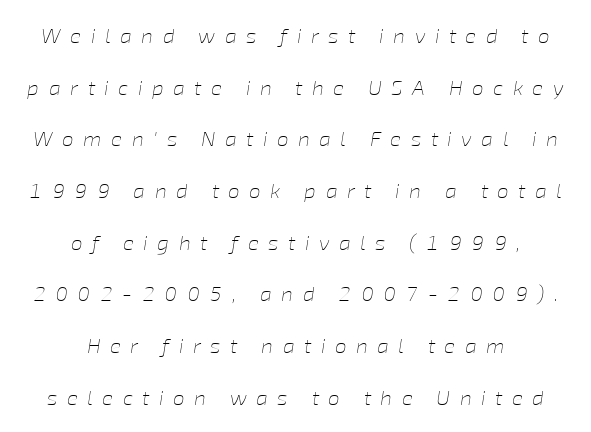
The vertical gap from one line to the next is large. Observe the wide spacing: letters keep a clear distance from each other. If you drew a line through each stem, it would be angled. Glance below the letters and you will spot only blank space. A centered setting, common on invitations and titles, is used for this passage. Ink coverage per letter is moderate at most.
